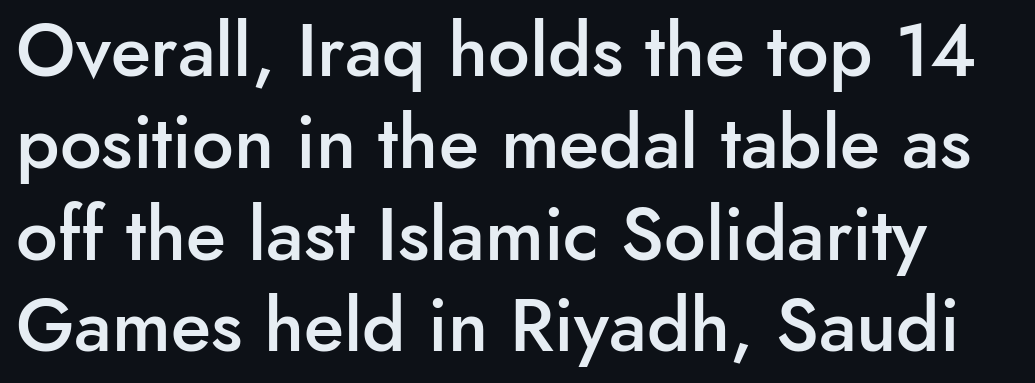
{"serif": "no", "italic": "no", "bold": "semi", "weight": "semibold", "width": "normal", "stroke_contrast": "low", "x_height": "small", "monospaced": "no", "underline": "no", "line_spacing_ratio": 1.24, "letter_spacing": "normal", "letter_spacing_em": 0.0, "glyph_px": 74}
